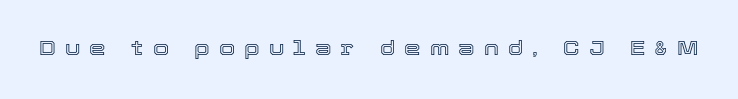
{"italic": "no", "underline": "no", "letter_spacing": "wide", "letter_spacing_em": 0.43, "glyph_px": 21}
